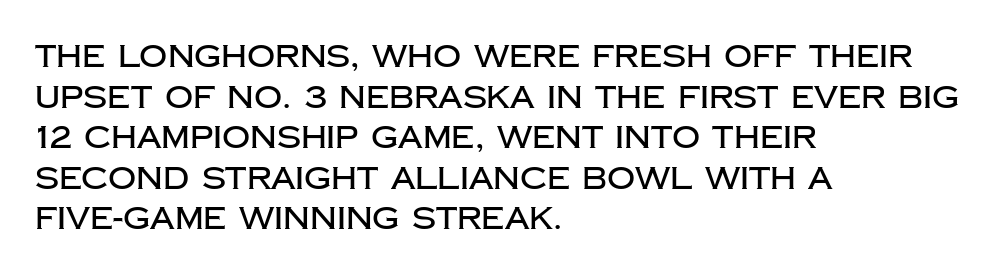
The image shows 31 px sans-serif type, upright; set left-aligned, normal line spacing (1.31x), normal letter spacing, not underlined; low stroke contrast and a large x-height.
